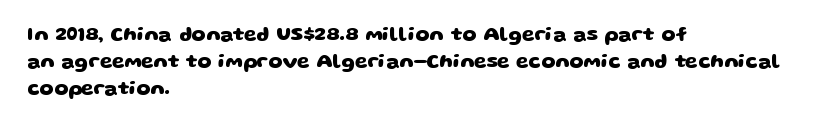
{"bold": "yes", "underline": "no", "align": "left", "line_spacing": "normal", "line_spacing_ratio": 1.34, "letter_spacing": "normal", "letter_spacing_em": 0.0, "glyph_px": 20}
